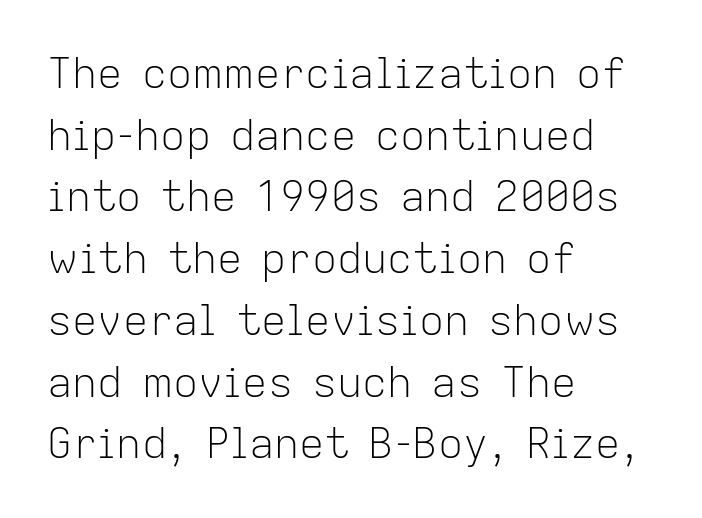
Q: Is the text bold? A: No.
Q: Is the text italic (slanted)? A: No, it is upright.
Q: Is the typeface a serif or a sans-serif typeface? A: Sans-serif.
Q: Is the text underlined? A: No.
Q: How is the paragraph aligned? A: Left-aligned.
Q: Is the spacing between letters normal or unusually wide? A: Normal.
Q: Is the spacing between lines tight, normal or loose? A: Normal.
Q: Width (condensed, normal, or wide)? A: Normal.
Q: Stroke contrast? A: Low.
Q: x-height? A: Medium.
Q: Monospaced? A: No.
